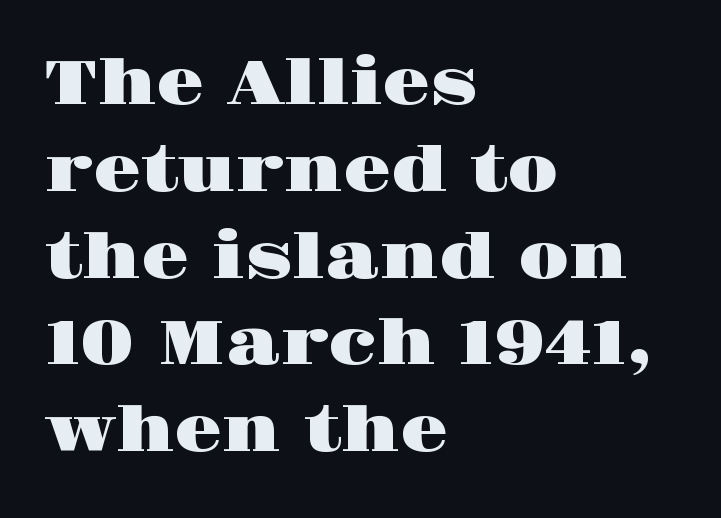
{"serif": "yes", "italic": "no", "width": "wide", "stroke_contrast": "high", "x_height": "large", "monospaced": "no", "underline": "no", "align": "left", "line_spacing": "normal", "line_spacing_ratio": 1.4, "letter_spacing": "normal", "letter_spacing_em": 0.0, "glyph_px": 62}
